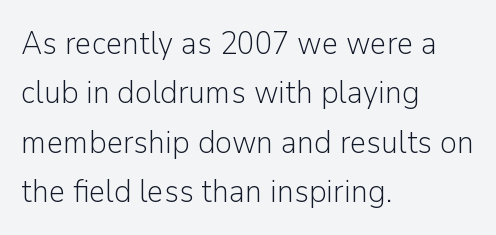
Q: Is the text bold? A: No.
Q: Is the text italic (slanted)? A: No, it is upright.
Q: Is the typeface a serif or a sans-serif typeface? A: Sans-serif.
Q: Is the text underlined? A: No.
Q: How is the paragraph aligned? A: Left-aligned.
Q: Is the spacing between letters normal or unusually wide? A: Normal.
Q: Is the spacing between lines tight, normal or loose? A: Normal.
Q: Width (condensed, normal, or wide)? A: Normal.
Q: Stroke contrast? A: Low.
Q: x-height? A: Medium.
Q: Monospaced? A: No.
